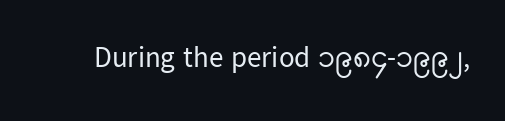
{"serif": "no", "italic": "no", "bold": "no", "weight": "regular", "width": "normal", "stroke_contrast": "low", "x_height": "medium", "monospaced": "no", "underline": "no", "letter_spacing": "normal", "letter_spacing_em": 0.0, "glyph_px": 29}
